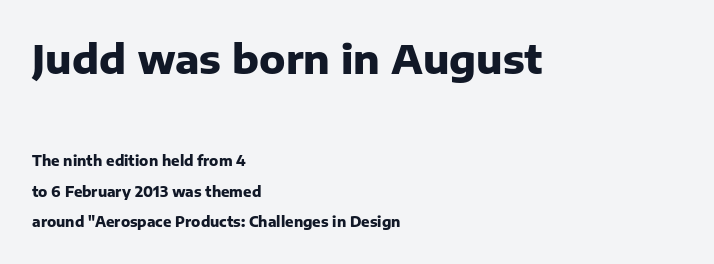
The area under the type is left untouched. If you squint, the top block still reads clearly — it's the larger of the two. This sample is left-justified, so line endings fall wherever the words run out. Does the type have serifs? No, each stem ends abruptly. Quick note: interline space is abundant.
